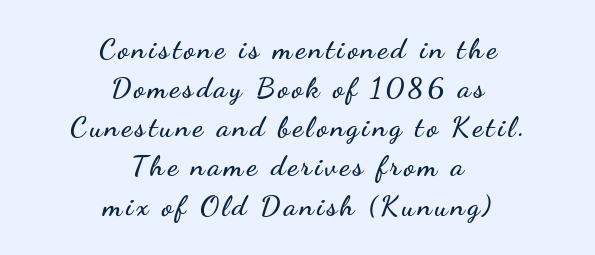
The image shows 29 px wide sans-serif type; set centered, normal line spacing (1.35x), not underlined; low stroke contrast and a small x-height.
